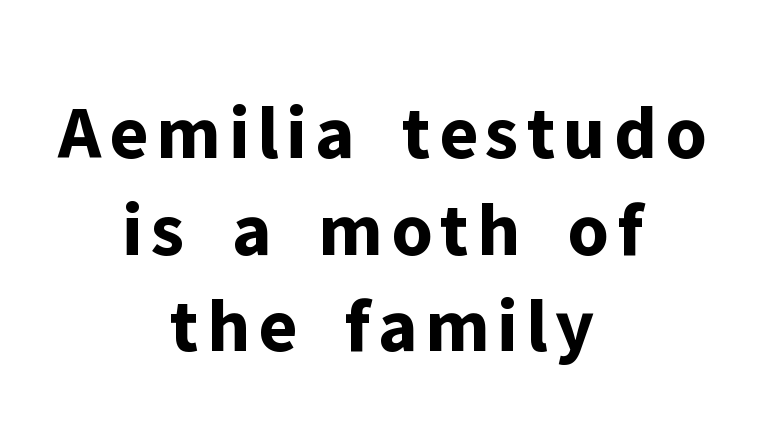
Q: Is the text bold? A: Yes.
Q: Is the text italic (slanted)? A: No, it is upright.
Q: Is the typeface a serif or a sans-serif typeface? A: Sans-serif.
Q: Is the text underlined? A: No.
Q: How is the paragraph aligned? A: Centered.
Q: Width (condensed, normal, or wide)? A: Normal.
Q: Stroke contrast? A: Low.
Q: x-height? A: Medium.
Q: Monospaced? A: No.
